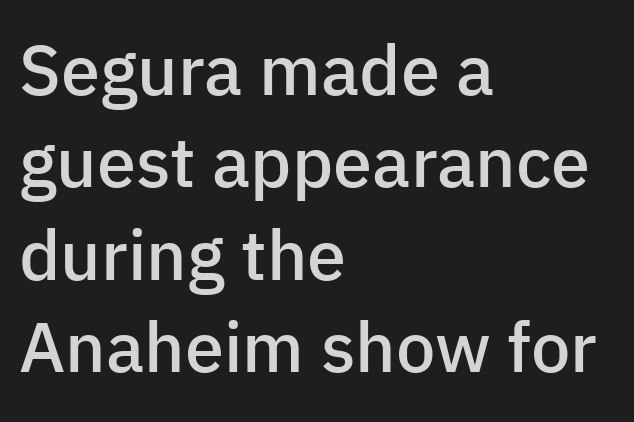
{"serif": "no", "italic": "no", "bold": "semi", "weight": "semibold", "width": "normal", "stroke_contrast": "low", "x_height": "medium", "monospaced": "no", "underline": "no", "align": "left", "line_spacing": "normal", "line_spacing_ratio": 1.32, "letter_spacing": "normal", "letter_spacing_em": 0.0, "glyph_px": 70}
